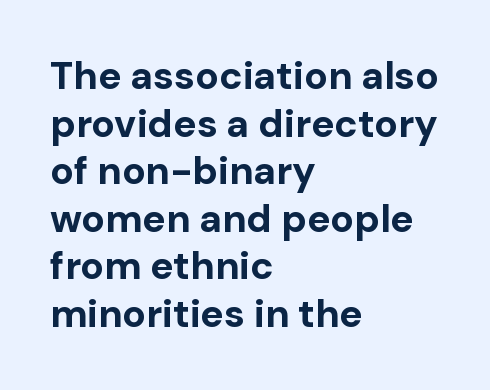
{"serif": "no", "italic": "no", "bold": "yes", "weight": "bold", "width": "normal", "stroke_contrast": "low", "x_height": "medium", "monospaced": "no", "underline": "no", "align": "left", "line_spacing_ratio": 1.22, "letter_spacing": "normal", "letter_spacing_em": 0.0, "glyph_px": 39}
